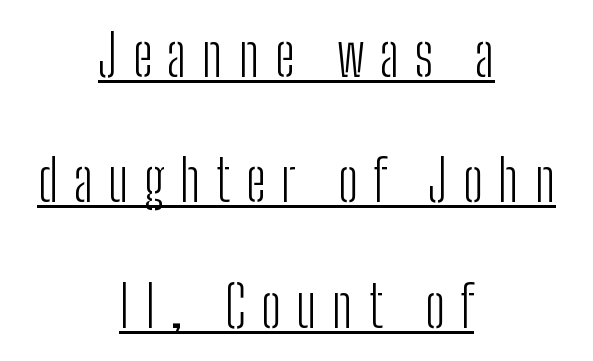
The leading is generous, giving the passage an open texture. Both edges are ragged and mirror each other, which tells us the setting is centered. The typography opts for an upright posture over an oblique one. You could only call the tracking loose — the letters float apart.
